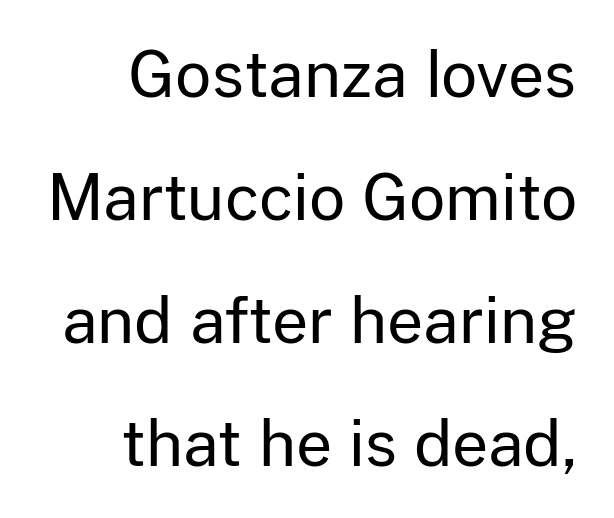
This reads as an unemphasized weight, regular at the heaviest. Does extra space separate the letters? No, they use regular spacing. Italic? Not at all — the glyphs are vertical. Think of a printed novel: that variable character pitch is what you see here. Summary of vertical rhythm: relaxed, with wide interline spacing. Leftover space on each line is placed entirely before the opening word.
